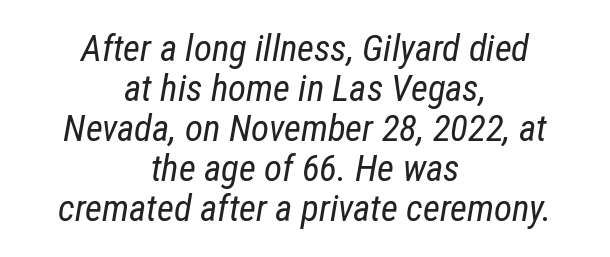
You could not count columns in this text — the font is proportionally spaced. Nobody touched the tracking dial on this one. This is oblique type, the kind used for emphasis or titles. Visually the block forms a symmetrical silhouette, jagged on both flanks. These lines huddle together more closely than default settings would place them. The characters are drawn with everyday or finer stroke widths.
